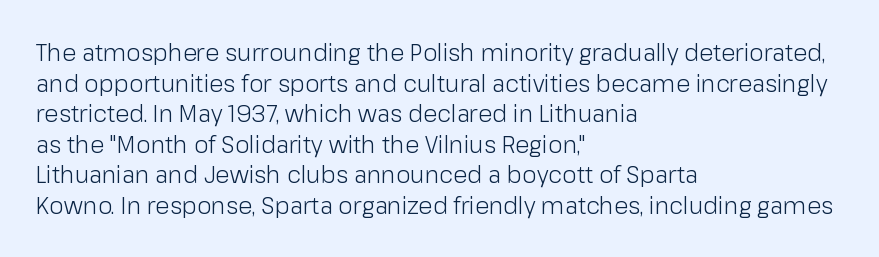
Q: Is the text bold? A: No.
Q: Is the text italic (slanted)? A: No, it is upright.
Q: Is the text underlined? A: No.
Q: How is the paragraph aligned? A: Left-aligned.
Q: Is the spacing between letters normal or unusually wide? A: Normal.
Q: Is the spacing between lines tight, normal or loose? A: Normal.
